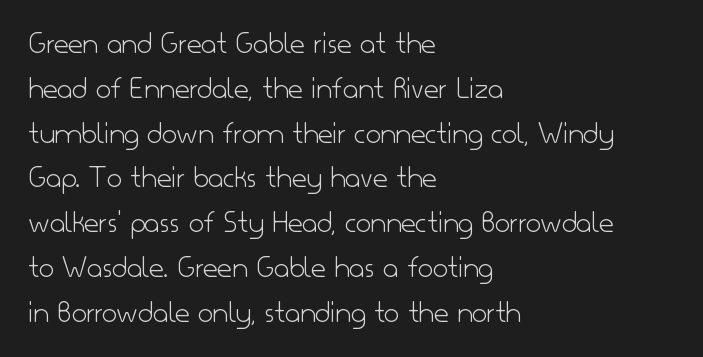
A clean baseline with only descenders dipping below it. Letterform terminals end flat and unadorned throughout the passage. Is this a fixed-width face? No — the glyphs have proportional, varying widths. The compositor pushed each line to the left boundary. Nope, not italic — everything's standing straight.
